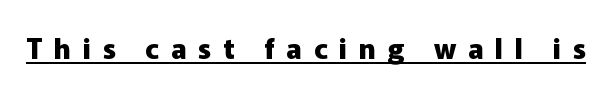
The image shows 28 px heavy sans-serif type, upright; set unusually wide letter spacing (+0.42 em), underlined; low stroke contrast and a medium x-height.
